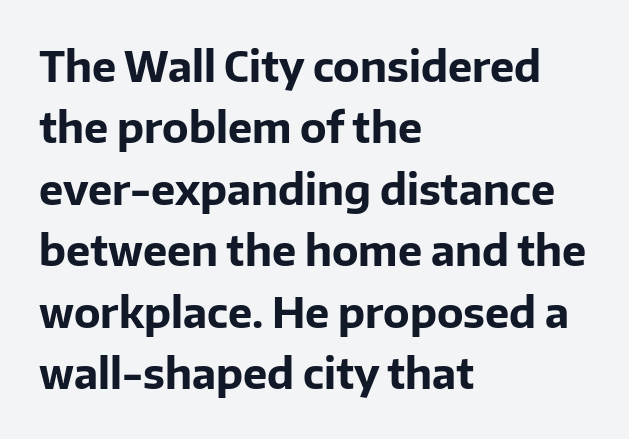
Q: Is the text bold? A: Yes.
Q: Is the text italic (slanted)? A: No, it is upright.
Q: Is the typeface a serif or a sans-serif typeface? A: Sans-serif.
Q: Is the text underlined? A: No.
Q: How is the paragraph aligned? A: Left-aligned.
Q: Is the spacing between letters normal or unusually wide? A: Normal.
Q: Is the spacing between lines tight, normal or loose? A: Normal.
Q: Width (condensed, normal, or wide)? A: Normal.
Q: Stroke contrast? A: Low.
Q: x-height? A: Medium.
Q: Monospaced? A: No.
